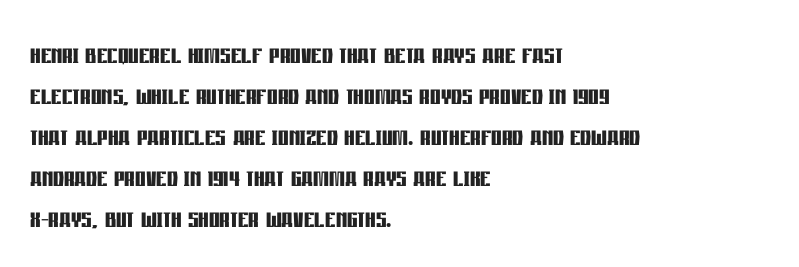
{"serif": "no", "italic": "no", "bold": "yes", "weight": "semibold", "width": "condensed", "stroke_contrast": "low", "x_height": "large", "monospaced": "no", "underline": "no", "align": "left", "line_spacing_ratio": 1.24, "letter_spacing": "normal", "letter_spacing_em": 0.0, "glyph_px": 33}
